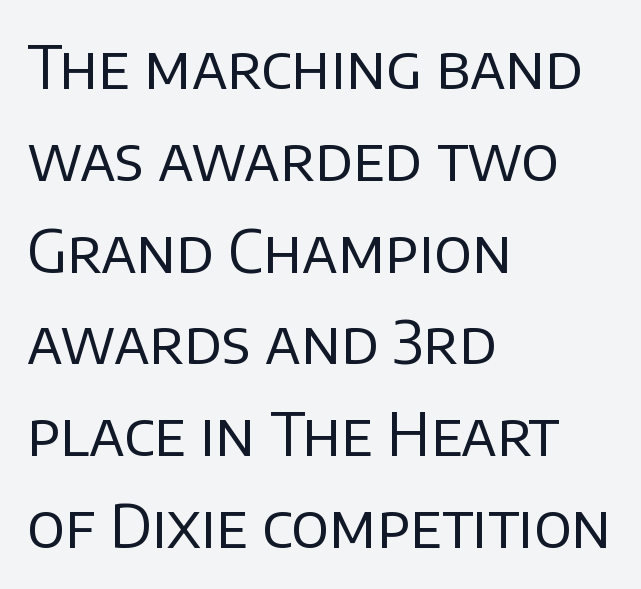
The image shows 60 px regular-weight sans-serif type, upright; set left-aligned, normal line spacing (1.53x), normal letter spacing, not underlined; low stroke contrast and a large x-height.
